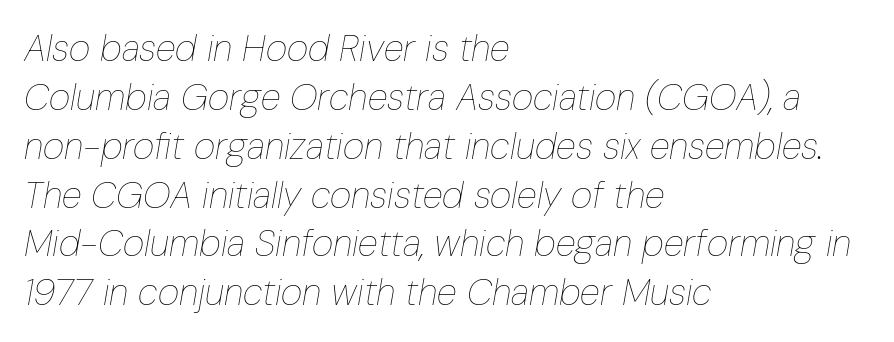
{"italic": "yes", "lean": "right", "slant_degrees": 10, "bold": "no", "weight": "thin", "width": "condensed", "stroke_contrast": "low", "x_height": "medium", "monospaced": "no", "underline": "no", "align": "left", "line_spacing": "normal", "line_spacing_ratio": 1.32, "letter_spacing": "normal", "letter_spacing_em": 0.0, "glyph_px": 37}
